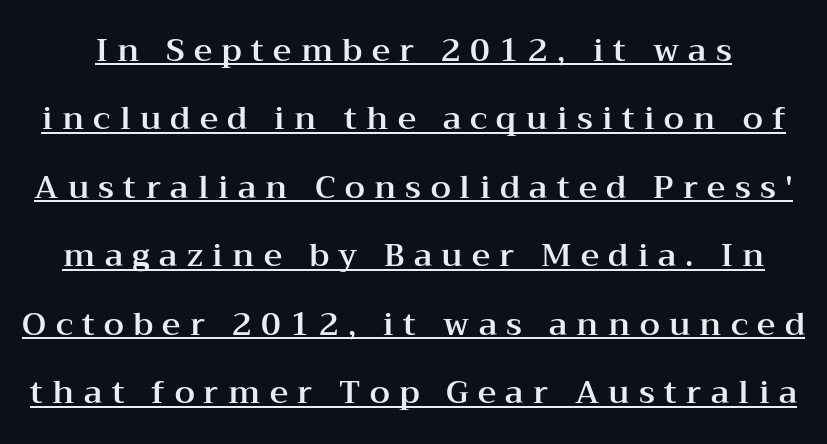
Is there any slant? The stems are plumb. Each letter's strokes conclude with small projecting serifs. Somebody hit Ctrl+U on this one — the words are underlined. How are the letters spaced? Widely, with obvious added tracking. The block of text is sparse from top to bottom, with ample space between rows.
